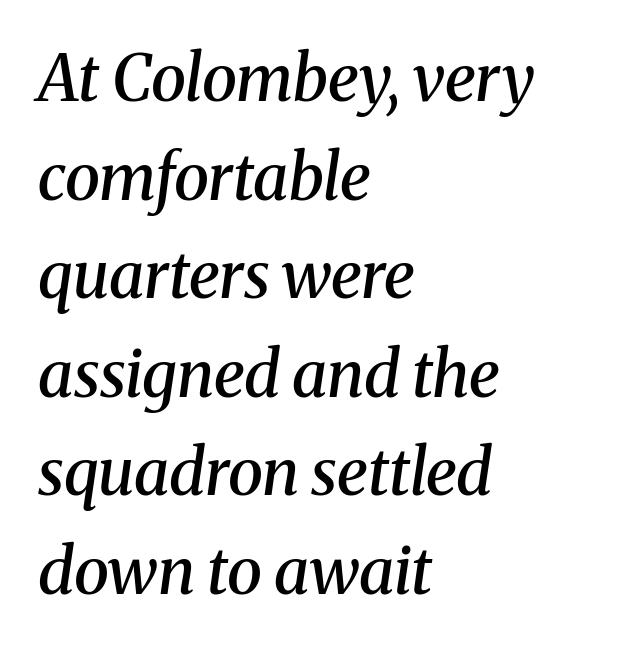
{"serif": "yes", "italic": "yes", "lean": "right", "slant_degrees": 8, "bold": "semi", "weight": "semibold", "width": "normal", "stroke_contrast": "medium", "x_height": "medium", "monospaced": "no", "underline": "no", "align": "left", "line_spacing": "normal", "line_spacing_ratio": 1.54, "letter_spacing": "normal", "letter_spacing_em": 0.0, "glyph_px": 64}
